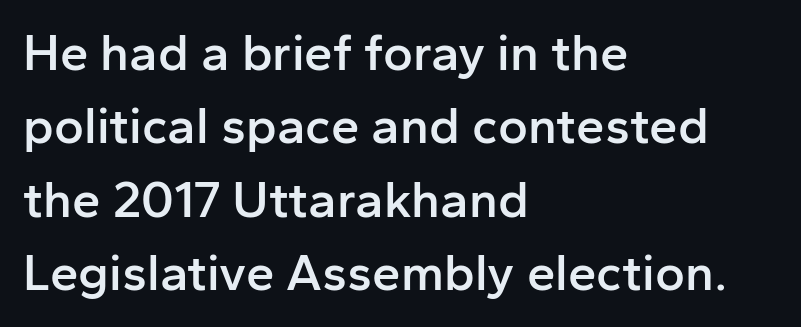
Classification — sans serif. Line spacing here is normal. Words appear dense and cohesive because spacing is normal. The specimen reads as upright at a glance.
